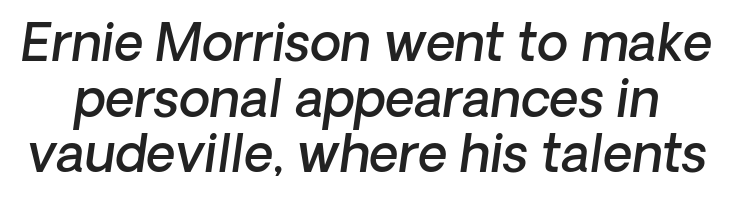
{"italic": "yes", "lean": "right", "slant_degrees": 8, "bold": "semi", "weight": "semibold", "width": "normal", "stroke_contrast": "low", "x_height": "medium", "monospaced": "no", "underline": "no", "line_spacing": "tight", "line_spacing_ratio": 1.09, "letter_spacing": "normal", "letter_spacing_em": 0.0, "glyph_px": 51}
